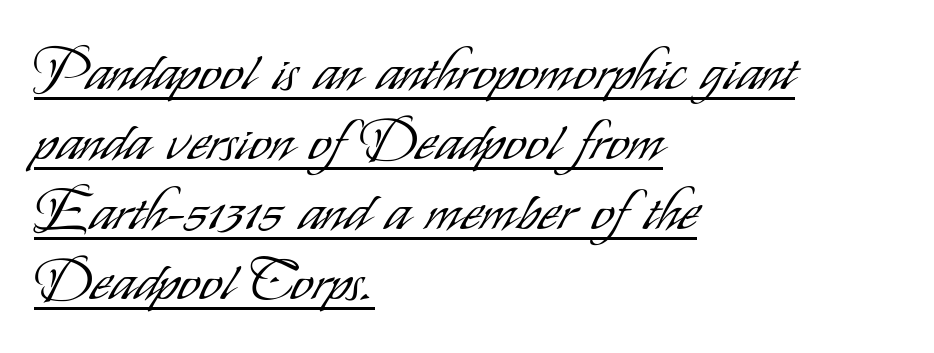
{"serif": "no", "bold": "no", "weight": "light", "width": "condensed", "stroke_contrast": "low", "x_height": "small", "monospaced": "no", "underline": "yes", "align": "left", "line_spacing": "normal", "line_spacing_ratio": 1.25, "letter_spacing": "normal", "letter_spacing_em": 0.0, "glyph_px": 56}
